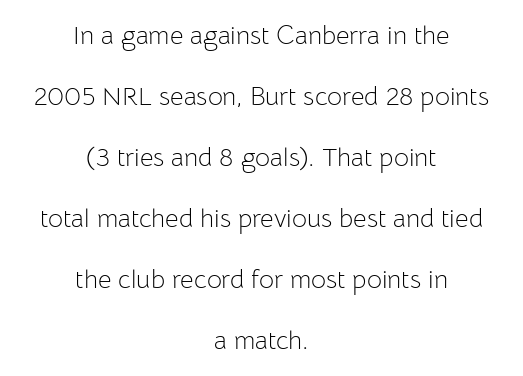
The image shows 26 px text type, upright; set centered, loose line spacing (2.35x), normal letter spacing, not underlined.
